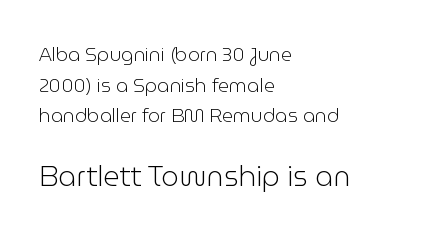
Nobody drew a line under any word here. The typesetter chose a ragged-right arrangement here. The passage shown is typed in a proportional face where columns would drift. Visually, the bottom section dominates because its glyphs are scaled up. The letters stand straight up with perfectly vertical stems.
